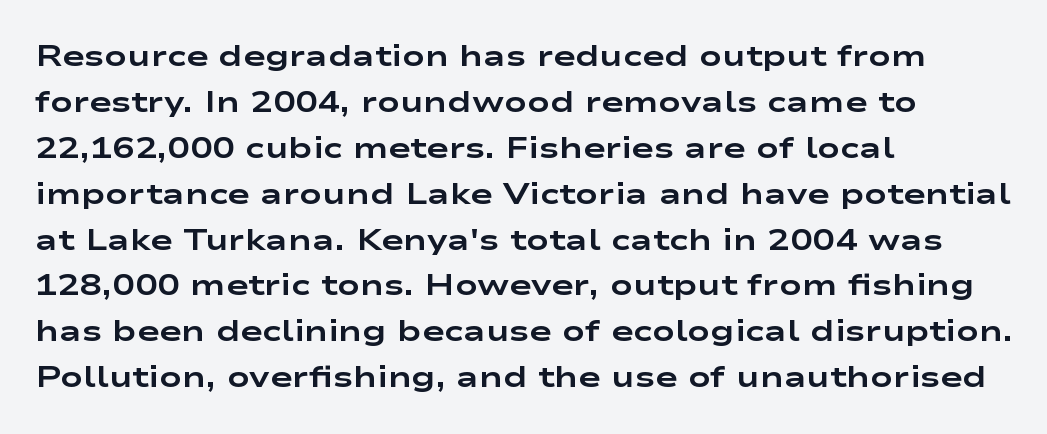
The glyphs have the mass of a bold cut. The rendering uses natural spacing where letterforms have individual widths. Bare-footed words on every line. These lines sit exactly where default settings would place them.
